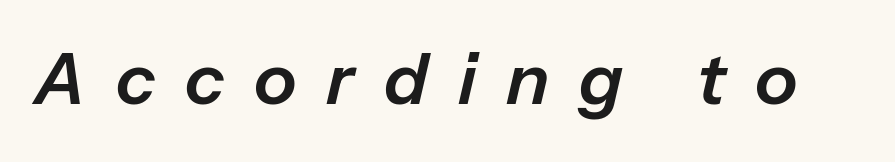
{"italic": "yes", "lean": "right", "slant_degrees": 13, "width": "normal", "stroke_contrast": "low", "x_height": "medium", "monospaced": "no", "underline": "no", "letter_spacing": "wide", "letter_spacing_em": 0.42, "glyph_px": 71}
